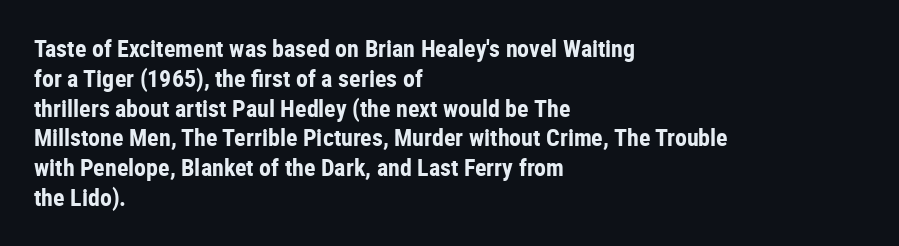
Every character sits straight up, as roman type does. This rendering uses left alignment, leaving the right contour irregular. Letters rest on an invisible, unmarked baseline. The passage shown has conventional tracking throughout. Pretty heavy lettering here — definitely bold.
